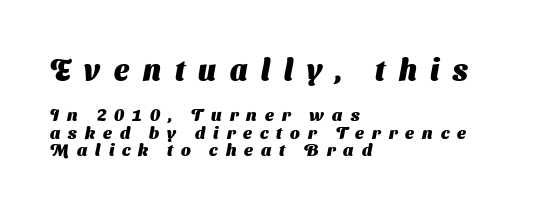
Q: Is the text bold? A: Yes.
Q: Is the typeface a serif or a sans-serif typeface? A: Sans-serif.
Q: Is the text underlined? A: No.
Q: How is the paragraph aligned? A: Left-aligned.
Q: Is the spacing between letters normal or unusually wide? A: Unusually wide.
Q: Is the spacing between lines tight, normal or loose? A: Tight.
Q: Which block of text is set in a larger size, the first (top) or the second (bottom)? A: The first (top) one.
Q: Width (condensed, normal, or wide)? A: Normal.
Q: Stroke contrast? A: Medium.
Q: x-height? A: Medium.
Q: Monospaced? A: No.
